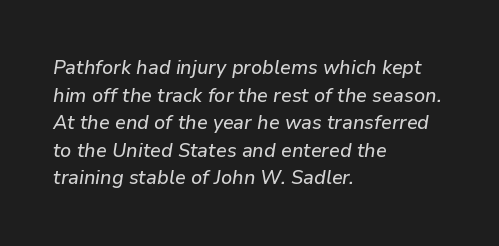
Type without underlining. The specimen reads as italic at a glance. Each line starts at the same left margin while the right side varies. How are the letters spaced? Ordinarily, with no added tracking. What's the leading like? Ordinary, nothing unusual.
